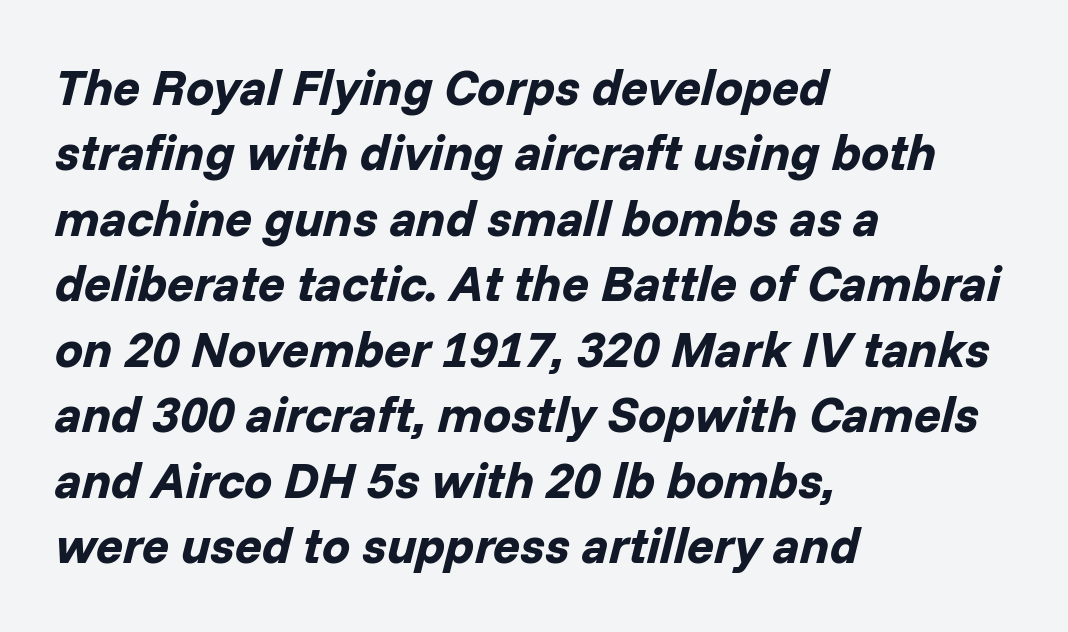
{"italic": "yes", "lean": "right", "slant_degrees": 14, "bold": "yes", "weight": "bold", "width": "normal", "stroke_contrast": "low", "x_height": "medium", "monospaced": "no", "underline": "no", "align": "left", "line_spacing": "normal", "line_spacing_ratio": 1.31, "letter_spacing": "normal", "letter_spacing_em": 0.0, "glyph_px": 50}
